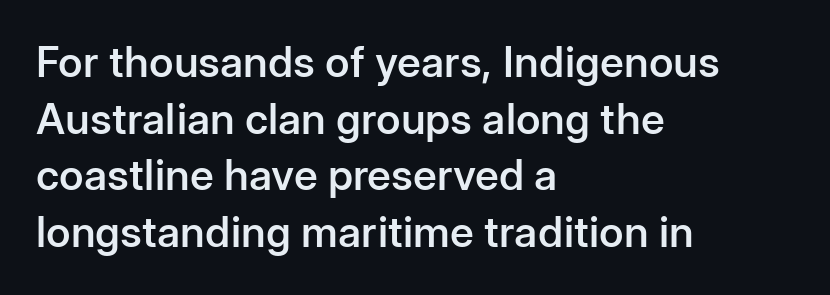
{"serif": "no", "italic": "no", "bold": "semi", "weight": "semibold", "width": "normal", "stroke_contrast": "low", "x_height": "medium", "monospaced": "no", "underline": "no", "align": "left", "line_spacing": "normal", "line_spacing_ratio": 1.35, "letter_spacing": "normal", "letter_spacing_em": 0.0, "glyph_px": 42}
